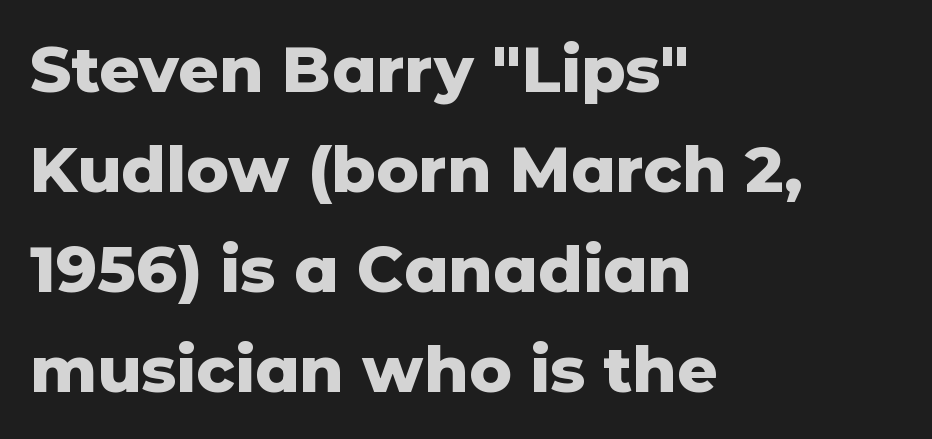
Q: Is the text bold? A: Yes.
Q: Is the text italic (slanted)? A: No, it is upright.
Q: Is the typeface a serif or a sans-serif typeface? A: Sans-serif.
Q: Is the text underlined? A: No.
Q: How is the paragraph aligned? A: Left-aligned.
Q: Is the spacing between letters normal or unusually wide? A: Normal.
Q: Is the spacing between lines tight, normal or loose? A: Normal.
Q: Width (condensed, normal, or wide)? A: Normal.
Q: Stroke contrast? A: Low.
Q: x-height? A: Medium.
Q: Monospaced? A: No.
